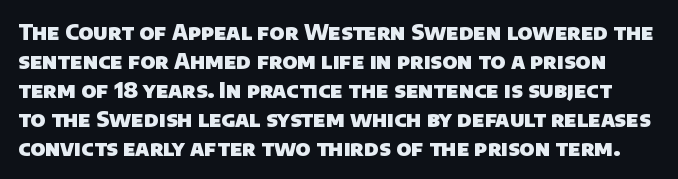
{"bold": "yes", "underline": "no", "line_spacing": "normal", "line_spacing_ratio": 1.38, "letter_spacing": "normal", "letter_spacing_em": 0.0, "glyph_px": 21}
